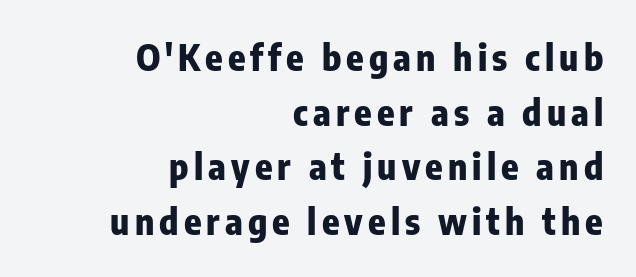
Q: Is the text bold? A: Yes.
Q: Is the text italic (slanted)? A: No, it is upright.
Q: Is the typeface a serif or a sans-serif typeface? A: Sans-serif.
Q: Is the text underlined? A: No.
Q: How is the paragraph aligned? A: Right-aligned.
Q: Is the spacing between lines tight, normal or loose? A: Normal.
Q: Width (condensed, normal, or wide)? A: Condensed.
Q: Stroke contrast? A: Low.
Q: x-height? A: Medium.
Q: Monospaced? A: No.
